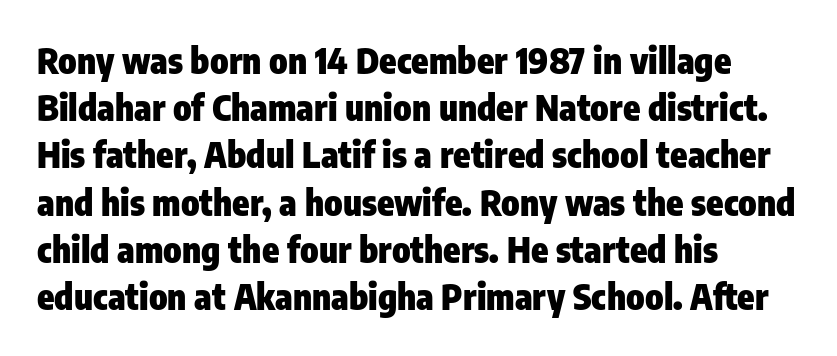
{"serif": "no", "italic": "no", "bold": "yes", "weight": "heavy", "width": "condensed", "stroke_contrast": "low", "x_height": "medium", "monospaced": "no", "underline": "no", "align": "left", "line_spacing": "normal", "line_spacing_ratio": 1.35, "letter_spacing": "normal", "letter_spacing_em": 0.0, "glyph_px": 35}
